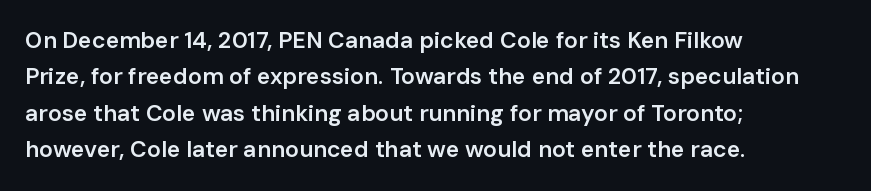
The paragraph shown leans on its left margin. Baseline-to-baseline distance is the conventional proportion of letter height. Check under the words: just untouched page. How are the letters spaced? Ordinarily, with no added tracking.
